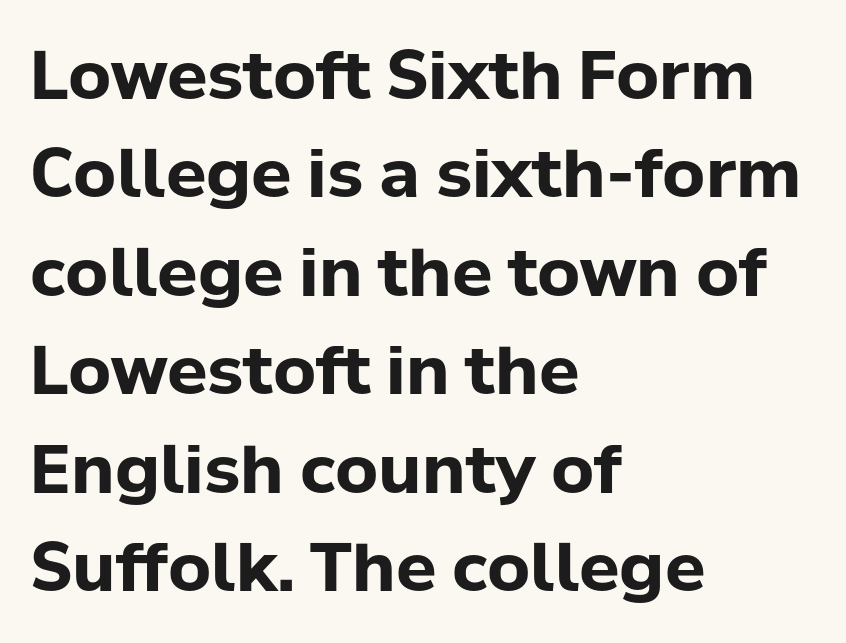
The image shows 67 px bold sans-serif type, upright; set left-aligned, normal line spacing (1.47x), normal letter spacing, not underlined; low stroke contrast and a medium x-height.
